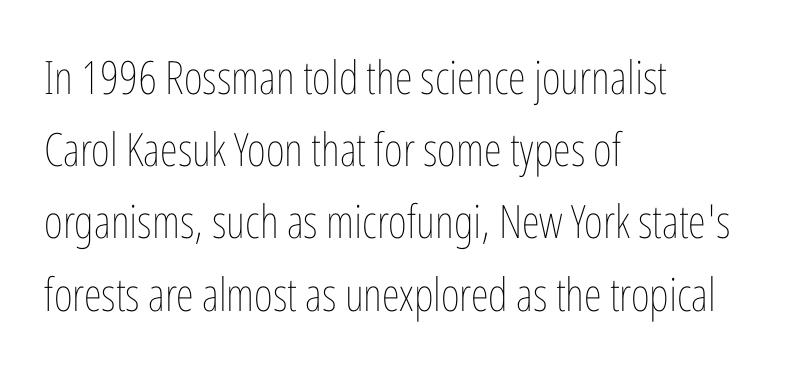
Caption: multi-line text, flush left, ragged right. Here the designer chose a conventional face with non-uniform glyph widths. The passage shown is not bold in any degree. Caption: standard tracking, unaltered. The specimen reads as upright at a glance.
